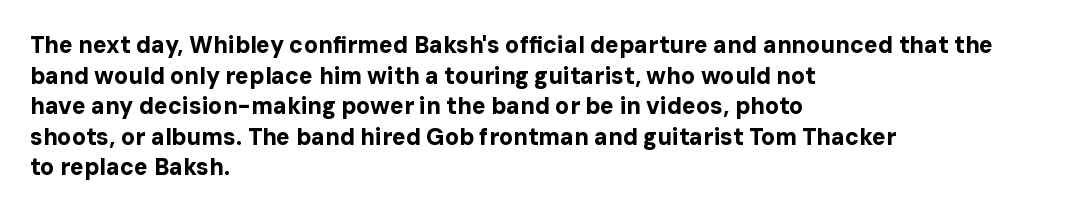
The image shows 23 px bold type, upright; set left-aligned, normal line spacing (1.33x), normal letter spacing, not underlined.
